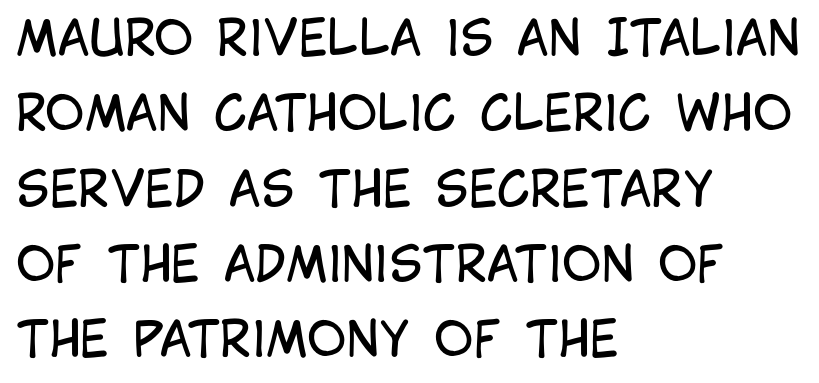
Q: Is the text bold? A: No.
Q: Is the text italic (slanted)? A: No, it is upright.
Q: Is the typeface a serif or a sans-serif typeface? A: Sans-serif.
Q: Is the text underlined? A: No.
Q: How is the paragraph aligned? A: Left-aligned.
Q: Is the spacing between letters normal or unusually wide? A: Normal.
Q: Is the spacing between lines tight, normal or loose? A: Normal.
Q: Width (condensed, normal, or wide)? A: Condensed.
Q: Stroke contrast? A: Low.
Q: x-height? A: Large.
Q: Monospaced? A: No.
